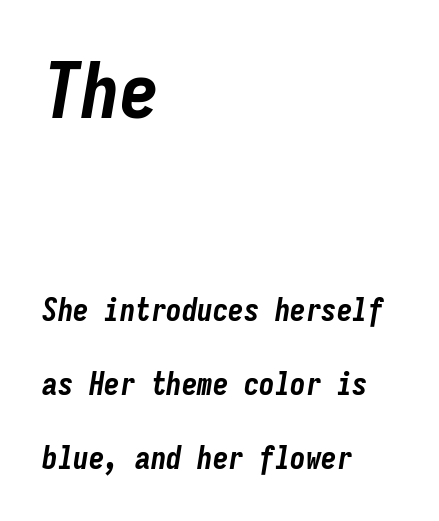
The image shows 78 px bold, condensed type, italic (leaning right), monospaced; set left-aligned, loose line spacing (2.39x), normal letter spacing, not underlined; the first (top) block is 2.52x larger; low stroke contrast and a medium x-height.
